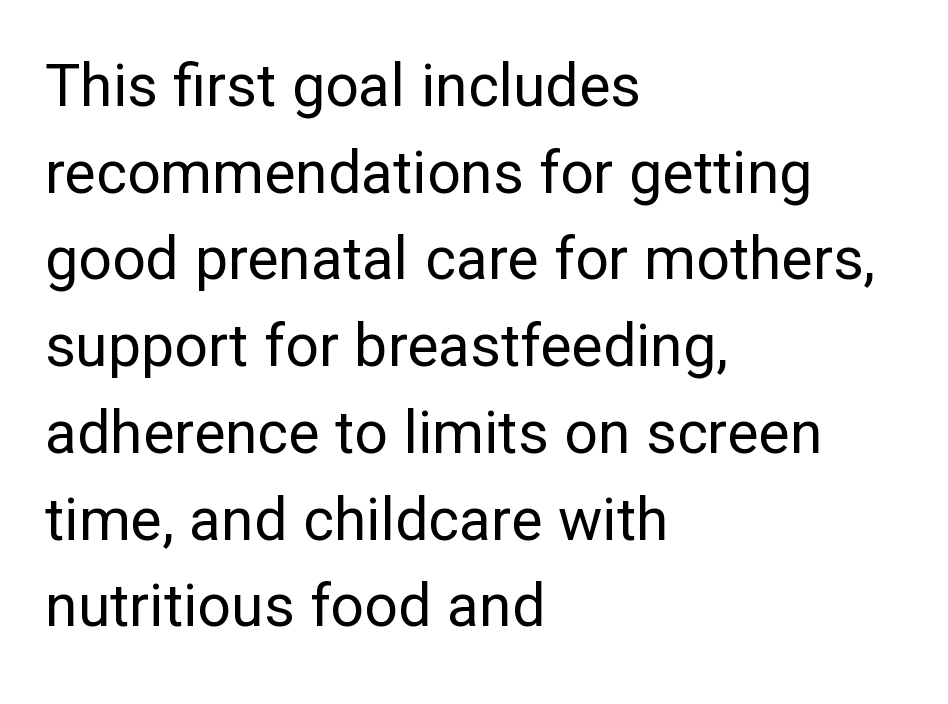
{"serif": "no", "italic": "no", "bold": "no", "weight": "regular", "width": "normal", "stroke_contrast": "low", "x_height": "medium", "monospaced": "no", "underline": "no", "align": "left", "line_spacing": "normal", "line_spacing_ratio": 1.47, "letter_spacing": "normal", "letter_spacing_em": 0.0, "glyph_px": 59}
